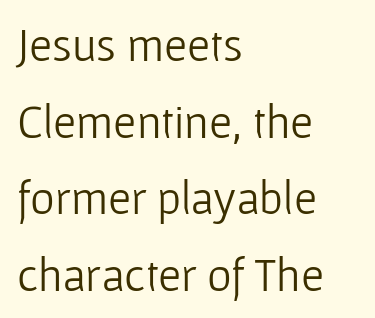
{"serif": "no", "italic": "no", "bold": "no", "weight": "light", "width": "normal", "stroke_contrast": "low", "x_height": "medium", "monospaced": "no", "underline": "no", "align": "left", "line_spacing": "normal", "line_spacing_ratio": 1.63, "letter_spacing": "normal", "letter_spacing_em": 0.0, "glyph_px": 47}
